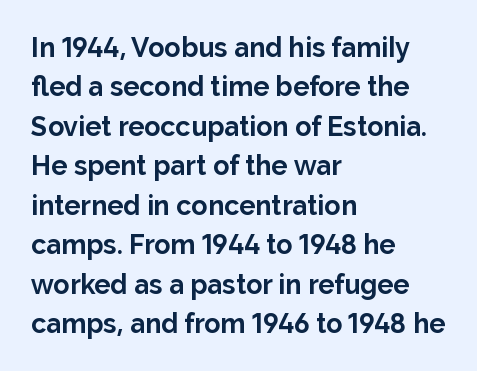
{"italic": "no", "bold": "yes", "underline": "no", "align": "left", "line_spacing": "normal", "line_spacing_ratio": 1.46, "letter_spacing": "normal", "letter_spacing_em": 0.0, "glyph_px": 27}
